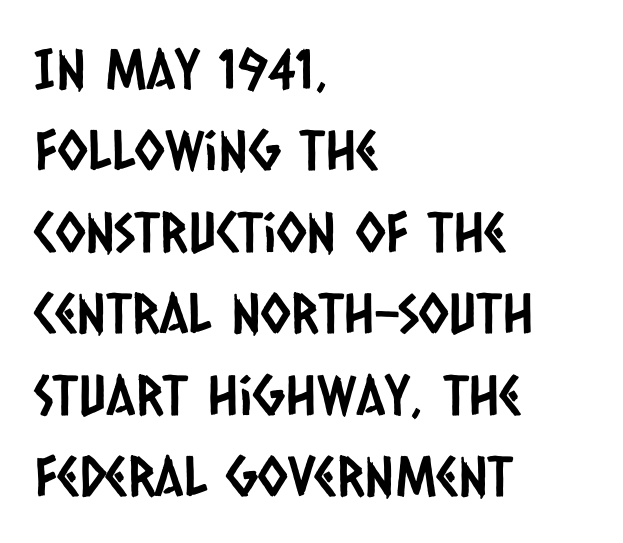
{"serif": "no", "width": "condensed", "stroke_contrast": "low", "x_height": "large", "monospaced": "no", "underline": "no", "align": "left", "line_spacing": "normal", "line_spacing_ratio": 1.48, "letter_spacing": "normal", "letter_spacing_em": 0.0, "glyph_px": 55}
